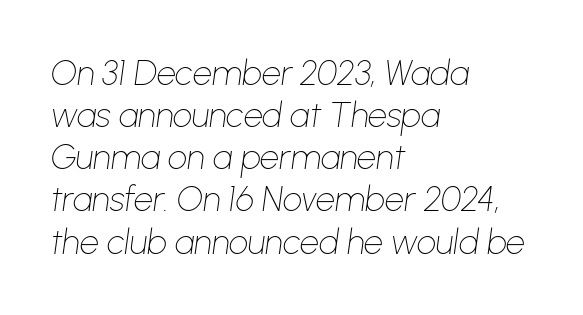
{"italic": "yes", "lean": "right", "slant_degrees": 8, "bold": "no", "weight": "thin", "width": "normal", "stroke_contrast": "low", "x_height": "medium", "monospaced": "no", "underline": "no", "align": "left", "line_spacing_ratio": 1.24, "letter_spacing": "normal", "letter_spacing_em": 0.0, "glyph_px": 34}
